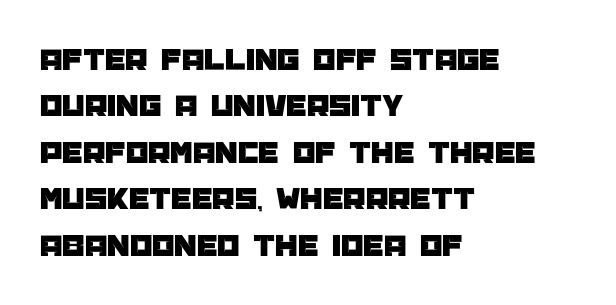
Q: Is the text italic (slanted)? A: No, it is upright.
Q: Is the typeface a serif or a sans-serif typeface? A: Sans-serif.
Q: Is the text underlined? A: No.
Q: How is the paragraph aligned? A: Left-aligned.
Q: Is the spacing between letters normal or unusually wide? A: Normal.
Q: Is the spacing between lines tight, normal or loose? A: Normal.
Q: Width (condensed, normal, or wide)? A: Normal.
Q: Stroke contrast? A: Low.
Q: x-height? A: Large.
Q: Monospaced? A: No.
